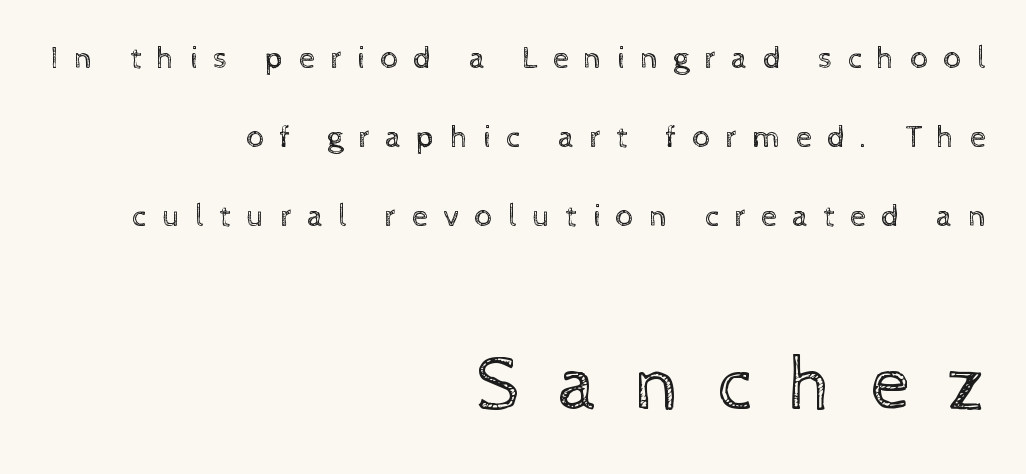
The image shows 79 px regular-weight type, upright; set right-aligned, loose line spacing (2.47x), unusually wide letter spacing (+0.47 em), not underlined; the second (bottom) block is 2.47x larger; a medium x-height.
